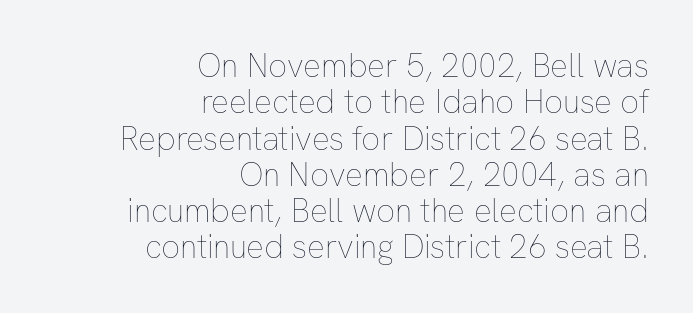
This rendering leaves character spacing at its baseline value. The font is comparable to plain body text, perhaps lighter. Compared with typical paragraphs, the rows here are closer together. Leftover space on each line is placed entirely before the opening word. Is this a fixed-width face? No — the glyphs have proportional, varying widths. The lettering stays uniformly vertical, giving the passage a roman look.
